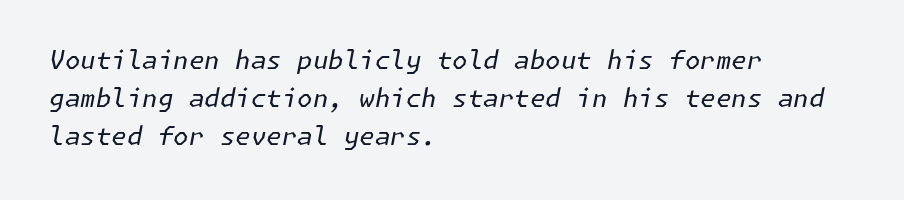
Q: Is the text bold? A: No.
Q: Is the text italic (slanted)? A: Yes, it leans right by about 11 degrees.
Q: Is the text underlined? A: No.
Q: How is the paragraph aligned? A: Left-aligned.
Q: Is the spacing between letters normal or unusually wide? A: Normal.
Q: Is the spacing between lines tight, normal or loose? A: Normal.
